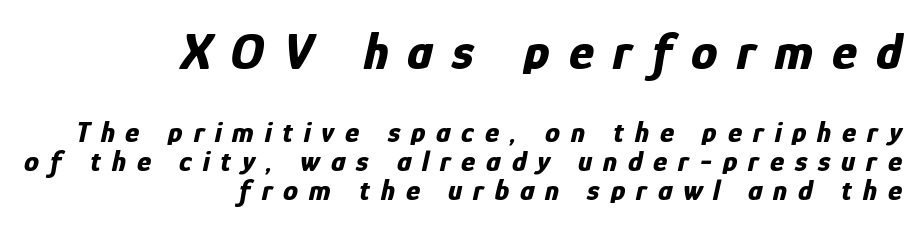
{"italic": "yes", "lean": "right", "slant_degrees": 12, "bold": "yes", "weight": "bold", "width": "condensed", "stroke_contrast": "low", "x_height": "medium", "monospaced": "no", "underline": "no", "align": "right", "line_spacing": "tight", "line_spacing_ratio": 0.97, "letter_spacing": "wide", "letter_spacing_em": 0.36, "larger_block": "first", "size_ratio": 1.77, "glyph_px": 53}
